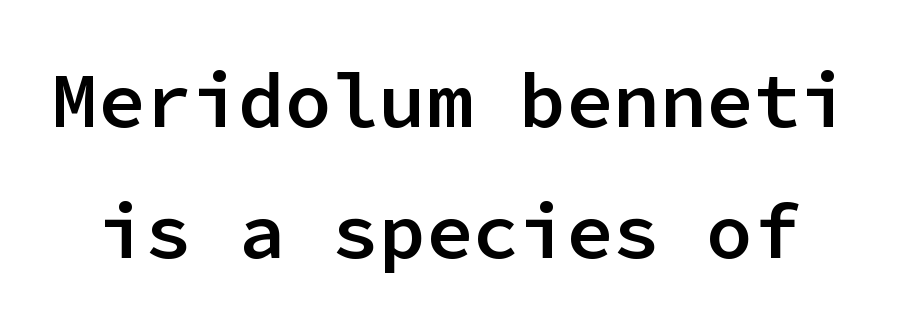
The image shows 78 px semibold sans-serif type, upright, monospaced; set normal line spacing (1.68x), normal letter spacing, not underlined; low stroke contrast and a medium x-height.
